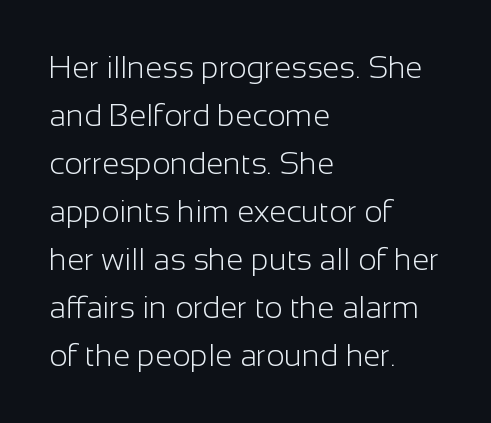
The image shows 31 px light sans-serif type, upright; set left-aligned, normal line spacing (1.55x), normal letter spacing, not underlined; low stroke contrast and a medium x-height.
